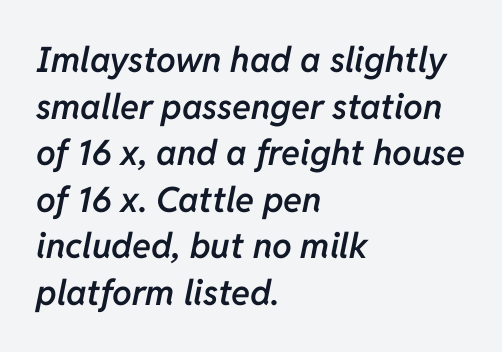
{"italic": "yes", "lean": "right", "slant_degrees": 11, "bold": "semi", "weight": "semibold", "width": "normal", "stroke_contrast": "low", "x_height": "medium", "monospaced": "no", "underline": "no", "align": "left", "line_spacing": "normal", "line_spacing_ratio": 1.33, "letter_spacing": "normal", "letter_spacing_em": 0.0, "glyph_px": 35}
